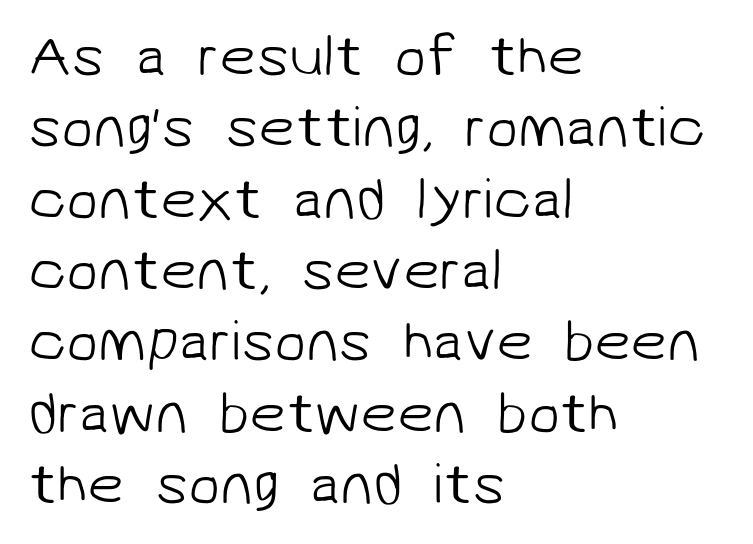
The image shows 58 px light sans-serif type; set left-aligned, line spacing 1.23x, normal letter spacing, not underlined; low stroke contrast and a medium x-height.
